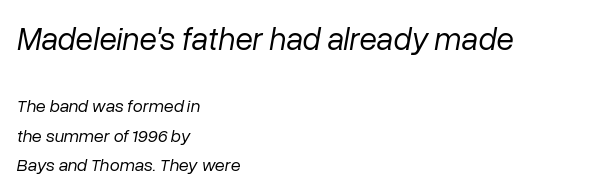
The image shows 32 px regular-weight type, italic (leaning right); set left-aligned, normal line spacing (1.62x), normal letter spacing, not underlined; the first (top) block is 1.78x larger; low stroke contrast and a medium x-height.
